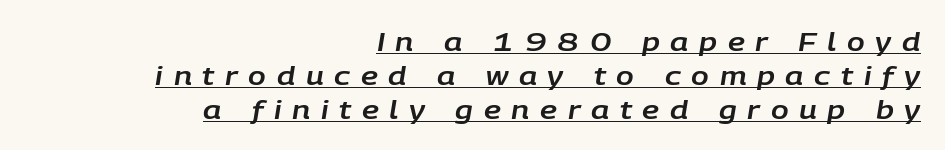
{"italic": "yes", "lean": "right", "slant_degrees": 9, "underline": "yes", "align": "right", "line_spacing": "normal", "line_spacing_ratio": 1.3, "letter_spacing": "wide", "letter_spacing_em": 0.41, "glyph_px": 26}
